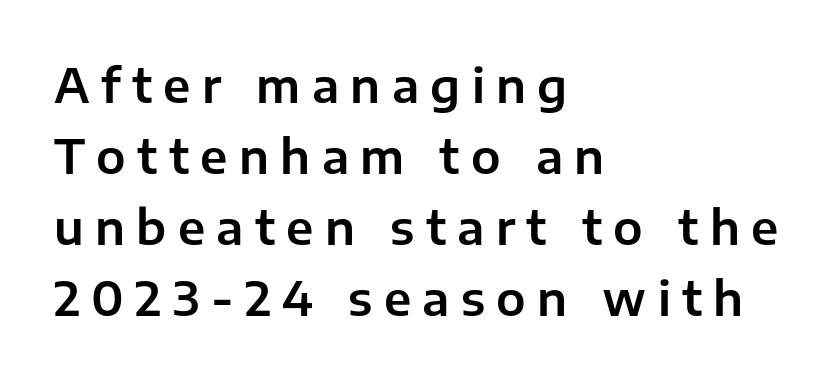
{"serif": "no", "italic": "no", "width": "normal", "stroke_contrast": "low", "x_height": "medium", "monospaced": "no", "underline": "no", "align": "left", "line_spacing": "normal", "line_spacing_ratio": 1.51, "letter_spacing": "wide", "letter_spacing_em": 0.24, "glyph_px": 47}
